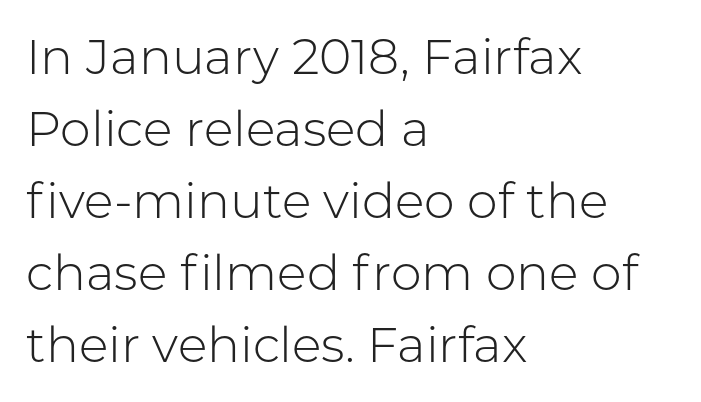
Q: Is the text bold? A: No.
Q: Is the text italic (slanted)? A: No, it is upright.
Q: Is the typeface a serif or a sans-serif typeface? A: Sans-serif.
Q: Is the text underlined? A: No.
Q: How is the paragraph aligned? A: Left-aligned.
Q: Is the spacing between letters normal or unusually wide? A: Normal.
Q: Is the spacing between lines tight, normal or loose? A: Normal.
Q: Width (condensed, normal, or wide)? A: Normal.
Q: Stroke contrast? A: Low.
Q: x-height? A: Medium.
Q: Monospaced? A: No.
